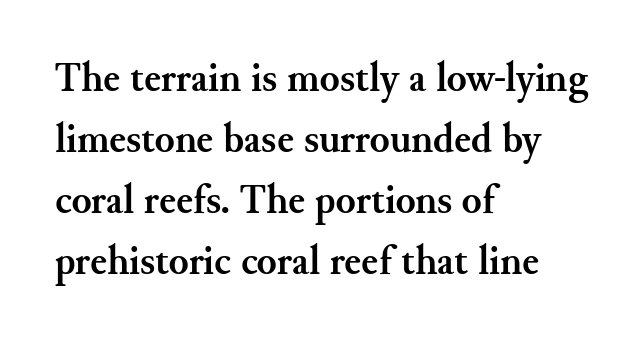
The letterforms sit shoulder to shoulder at normal distance. Look at the bottom of the vertical strokes: they flare into serifs here. Regular leading. Weight check: bold — yes, fully.
